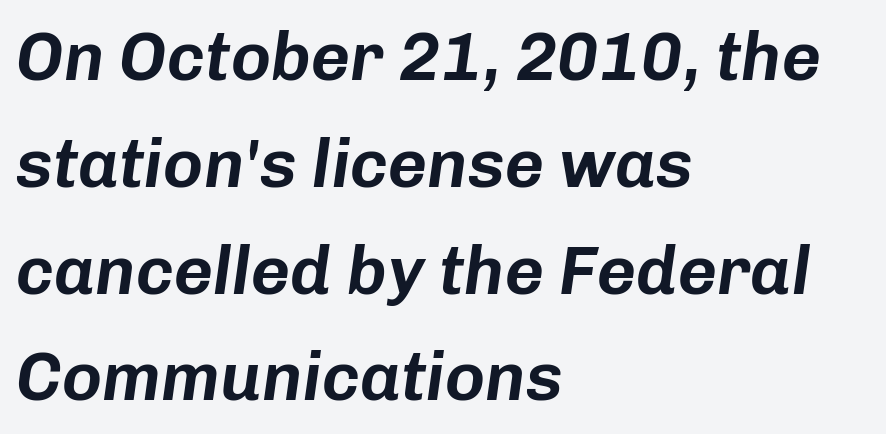
The image shows 68 px text type, italic (leaning right); set left-aligned, normal line spacing (1.57x), normal letter spacing, not underlined; low stroke contrast and a medium x-height.
